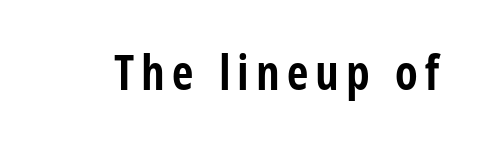
{"serif": "no", "italic": "no", "bold": "yes", "weight": "bold", "width": "condensed", "stroke_contrast": "low", "x_height": "large", "monospaced": "no", "underline": "no", "glyph_px": 47}
